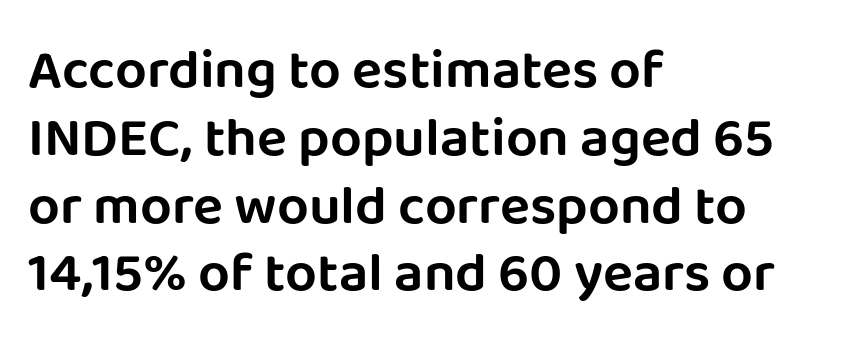
Q: Is the text italic (slanted)? A: No, it is upright.
Q: Is the typeface a serif or a sans-serif typeface? A: Sans-serif.
Q: Is the text underlined? A: No.
Q: How is the paragraph aligned? A: Left-aligned.
Q: Is the spacing between letters normal or unusually wide? A: Normal.
Q: Width (condensed, normal, or wide)? A: Normal.
Q: Stroke contrast? A: Low.
Q: x-height? A: Large.
Q: Monospaced? A: No.
